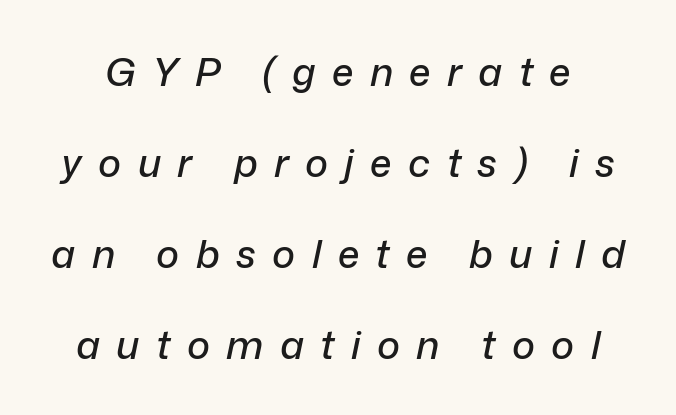
Q: Is the text italic (slanted)? A: Yes, it leans right by about 12 degrees.
Q: Is the text underlined? A: No.
Q: Is the spacing between letters normal or unusually wide? A: Unusually wide.
Q: Is the spacing between lines tight, normal or loose? A: Loose.
Q: Width (condensed, normal, or wide)? A: Normal.
Q: Stroke contrast? A: Low.
Q: x-height? A: Medium.
Q: Monospaced? A: No.
